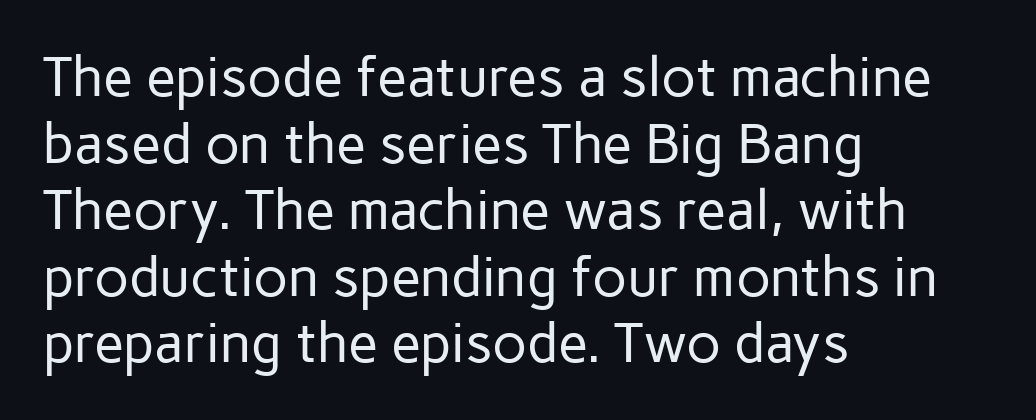
{"serif": "no", "italic": "no", "bold": "no", "weight": "regular", "width": "normal", "stroke_contrast": "low", "x_height": "medium", "monospaced": "no", "underline": "no", "align": "left", "line_spacing_ratio": 1.21, "letter_spacing": "normal", "letter_spacing_em": 0.0, "glyph_px": 55}
